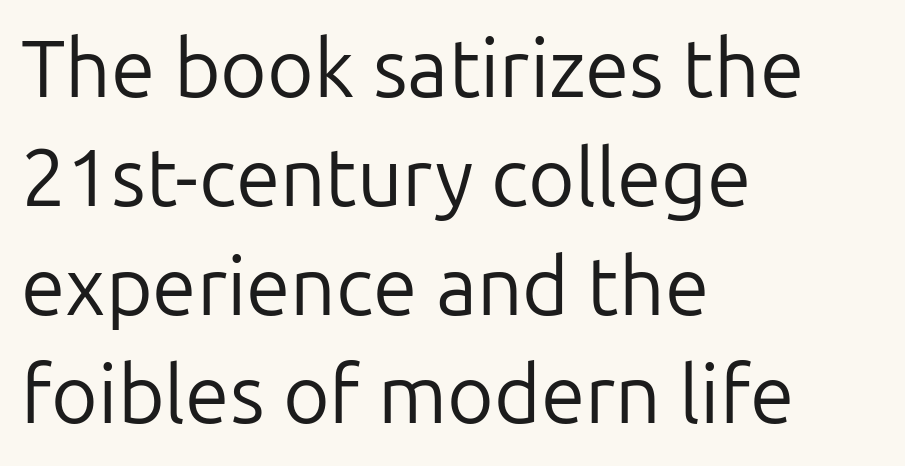
Q: Is the text bold? A: No.
Q: Is the text italic (slanted)? A: No, it is upright.
Q: Is the typeface a serif or a sans-serif typeface? A: Sans-serif.
Q: Is the text underlined? A: No.
Q: How is the paragraph aligned? A: Left-aligned.
Q: Is the spacing between letters normal or unusually wide? A: Normal.
Q: Is the spacing between lines tight, normal or loose? A: Normal.
Q: Width (condensed, normal, or wide)? A: Normal.
Q: Stroke contrast? A: Low.
Q: x-height? A: Medium.
Q: Monospaced? A: No.
